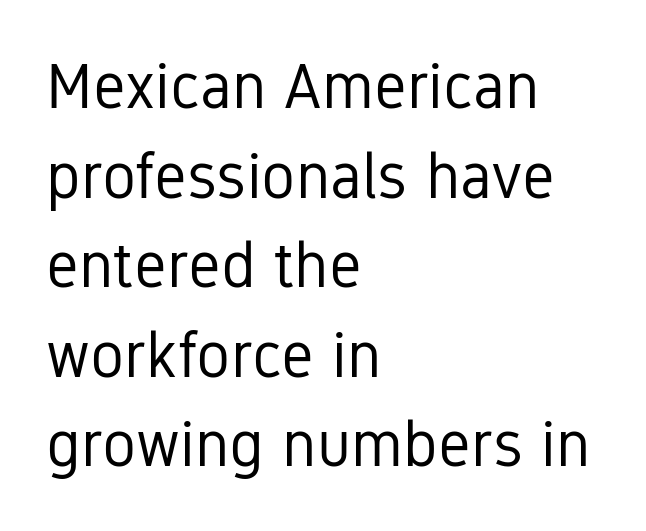
Rows of type keep a routine distance in the vertical direction. The designer went with a sans here, leaving each stem footless. Where is the straight margin? On the left. These lines are rendered in a variable-pitch font. Letters have the restrained weight of plain body copy at most. Students, note that the glyphs here touch the page at normal intervals.
